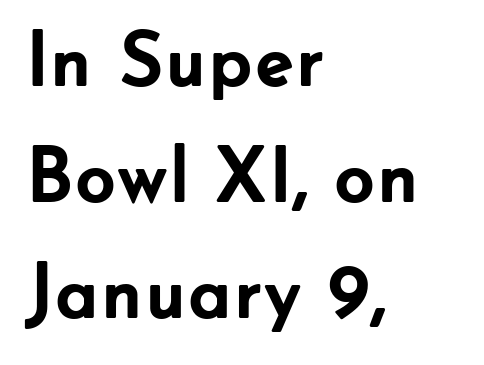
Q: Is the text bold? A: Yes.
Q: Is the text italic (slanted)? A: No, it is upright.
Q: Is the typeface a serif or a sans-serif typeface? A: Sans-serif.
Q: Is the text underlined? A: No.
Q: How is the paragraph aligned? A: Left-aligned.
Q: Is the spacing between letters normal or unusually wide? A: Normal.
Q: Is the spacing between lines tight, normal or loose? A: Normal.
Q: Width (condensed, normal, or wide)? A: Normal.
Q: Stroke contrast? A: Low.
Q: x-height? A: Small.
Q: Monospaced? A: No.
